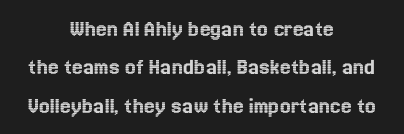
Q: Is the text italic (slanted)? A: No, it is upright.
Q: Is the text underlined? A: No.
Q: How is the paragraph aligned? A: Centered.
Q: Is the spacing between letters normal or unusually wide? A: Normal.
Q: Is the spacing between lines tight, normal or loose? A: Normal.
